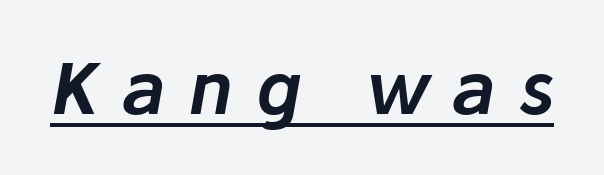
Decoration check: the copy is underlined. The rendering uses natural spacing where letterforms have individual widths. The passage shown leans; its letterforms are oblique. Compared with typical body copy, the letter spacing here is much looser.
